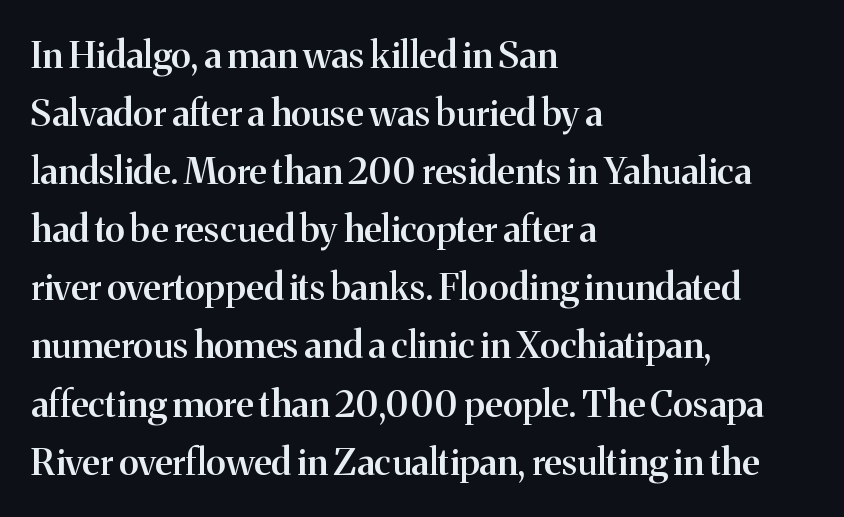
Q: Is the text bold? A: Semi-bold.
Q: Is the text italic (slanted)? A: No, it is upright.
Q: Is the typeface a serif or a sans-serif typeface? A: Serif.
Q: Is the text underlined? A: No.
Q: How is the paragraph aligned? A: Left-aligned.
Q: Is the spacing between letters normal or unusually wide? A: Normal.
Q: Is the spacing between lines tight, normal or loose? A: Normal.
Q: Width (condensed, normal, or wide)? A: Normal.
Q: Stroke contrast? A: Medium.
Q: x-height? A: Medium.
Q: Monospaced? A: No.
